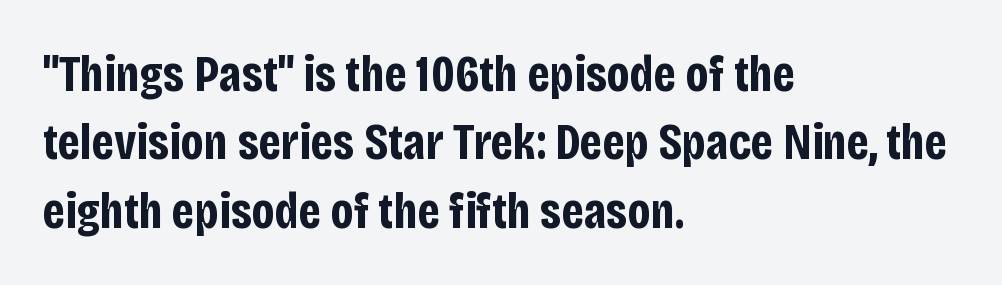
Spacing verdict: proportional, widths tailored to each character. These lines keep a tight, regular rhythm from letter to letter. Weight: bold. Designer's note — italics off, roman on. The rendering anchors every line to the left-hand side.
